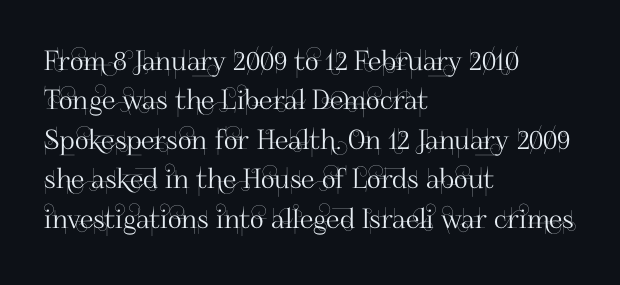
The image shows 27 px text type, upright; set left-aligned, normal line spacing (1.46x), normal letter spacing, not underlined.
